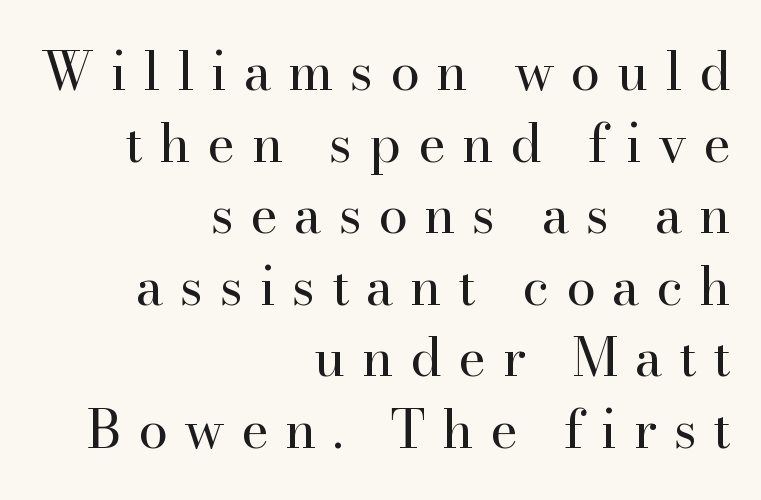
The image shows 53 px regular-weight serif type, upright; set right-aligned, normal line spacing (1.35x), unusually wide letter spacing (+0.31 em), not underlined; high stroke contrast and a small x-height.
